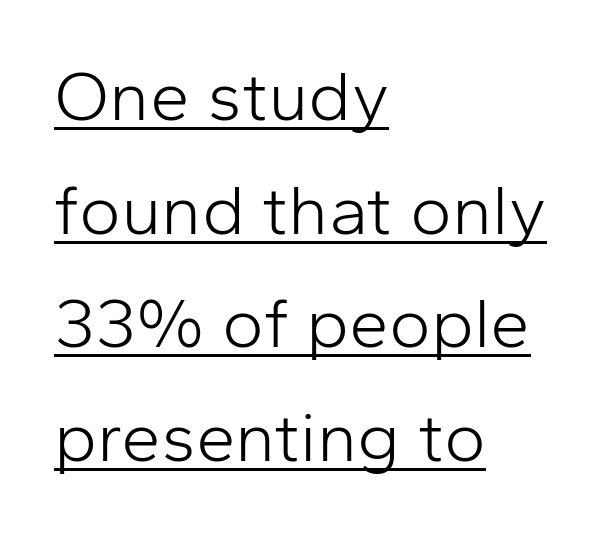
The image shows 71 px light sans-serif type, upright; set left-aligned, normal line spacing (1.6x), normal letter spacing, underlined; low stroke contrast and a medium x-height.
